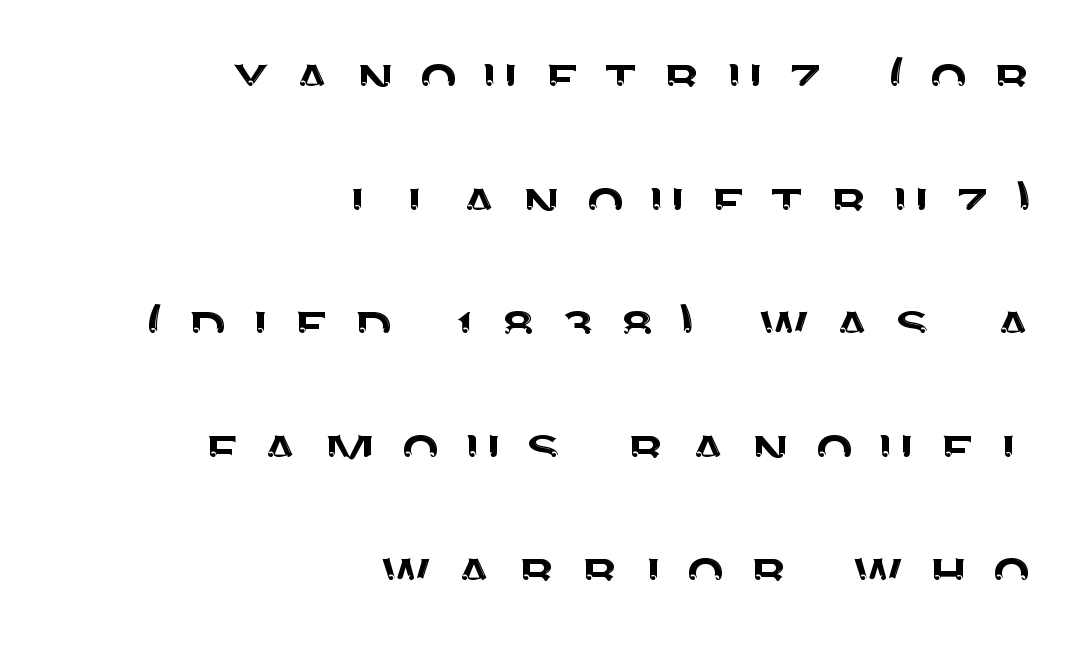
The image shows 64 px sans-serif type, upright; set right-aligned, loose line spacing (1.93x), unusually wide letter spacing (+0.35 em), not underlined; medium stroke contrast and a large x-height.
